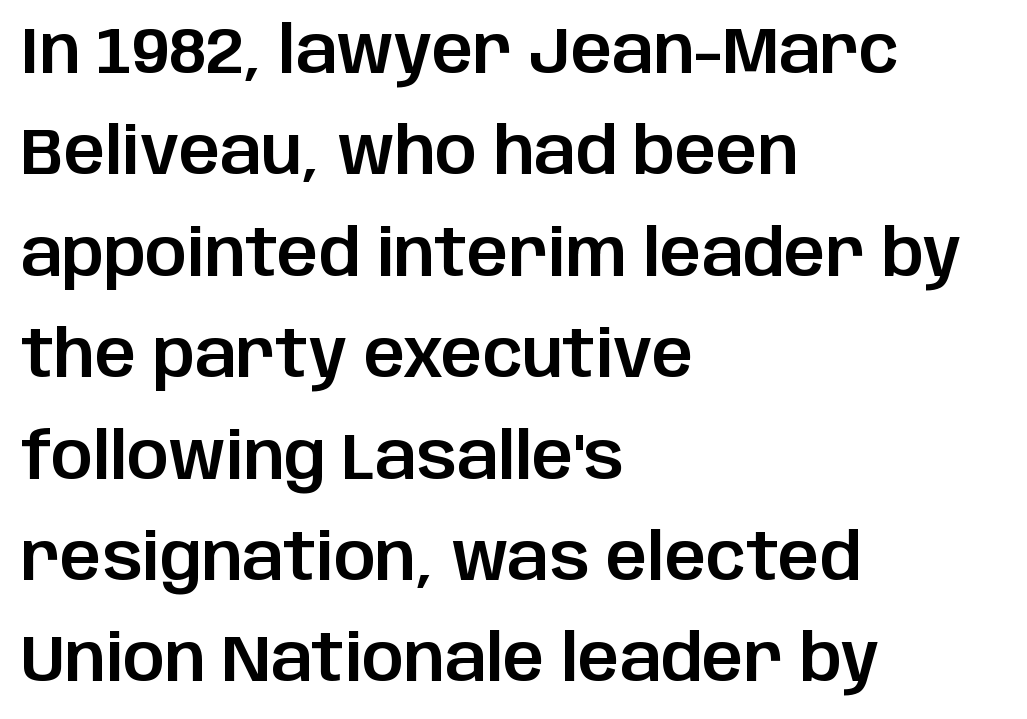
Q: Is the text italic (slanted)? A: No, it is upright.
Q: Is the typeface a serif or a sans-serif typeface? A: Sans-serif.
Q: Is the text underlined? A: No.
Q: How is the paragraph aligned? A: Left-aligned.
Q: Is the spacing between letters normal or unusually wide? A: Normal.
Q: Is the spacing between lines tight, normal or loose? A: Normal.
Q: Width (condensed, normal, or wide)? A: Normal.
Q: Stroke contrast? A: Low.
Q: x-height? A: Large.
Q: Monospaced? A: No.
